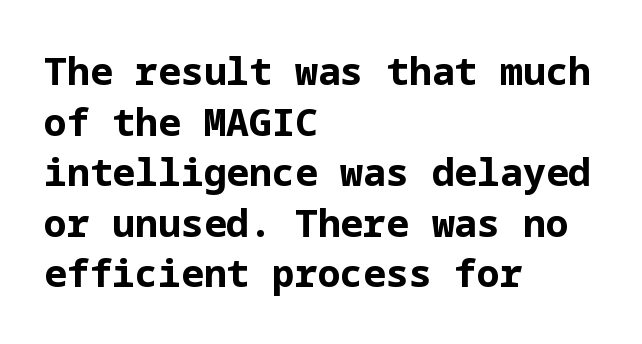
Q: Is the text bold? A: Yes.
Q: Is the text italic (slanted)? A: No, it is upright.
Q: Is the typeface a serif or a sans-serif typeface? A: Sans-serif.
Q: Is the text underlined? A: No.
Q: How is the paragraph aligned? A: Left-aligned.
Q: Is the spacing between letters normal or unusually wide? A: Normal.
Q: Is the spacing between lines tight, normal or loose? A: Normal.
Q: Width (condensed, normal, or wide)? A: Normal.
Q: Stroke contrast? A: Low.
Q: x-height? A: Medium.
